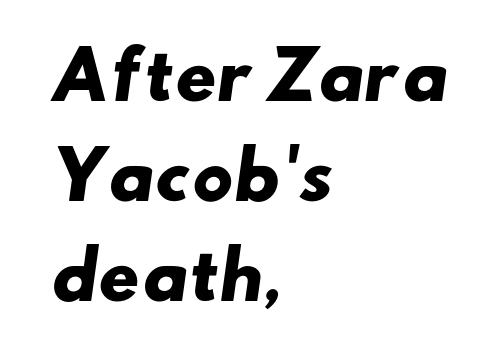
One glance says typical: line gaps are just what's usual. The letters carry no serifs — their stems end cleanly without finishing strokes. This sample is left-justified, so line endings fall wherever the words run out. Between one letter and the next there's only the usual sliver of space. The strokes are fattened all the way to bold. Varying glyph widths throughout — classic text-font behaviour.
